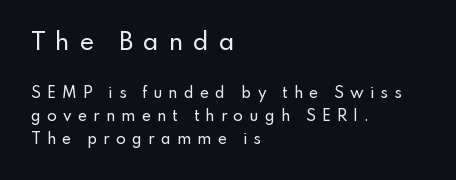
Q: Is the text italic (slanted)? A: No, it is upright.
Q: Is the text underlined? A: No.
Q: How is the paragraph aligned? A: Left-aligned.
Q: Is the spacing between letters normal or unusually wide? A: Unusually wide.
Q: Is the spacing between lines tight, normal or loose? A: Normal.
Q: Which block of text is set in a larger size, the first (top) or the second (bottom)? A: The first (top) one.
